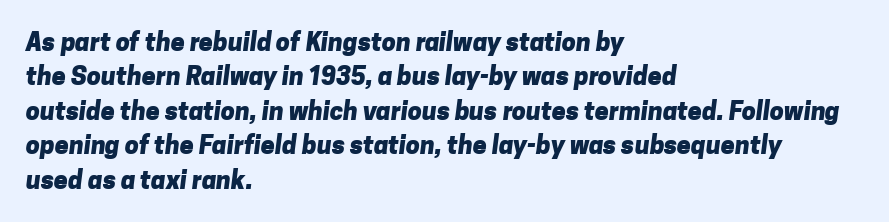
Q: Is the text bold? A: Yes.
Q: Is the text underlined? A: No.
Q: How is the paragraph aligned? A: Left-aligned.
Q: Is the spacing between letters normal or unusually wide? A: Normal.
Q: Is the spacing between lines tight, normal or loose? A: Normal.
